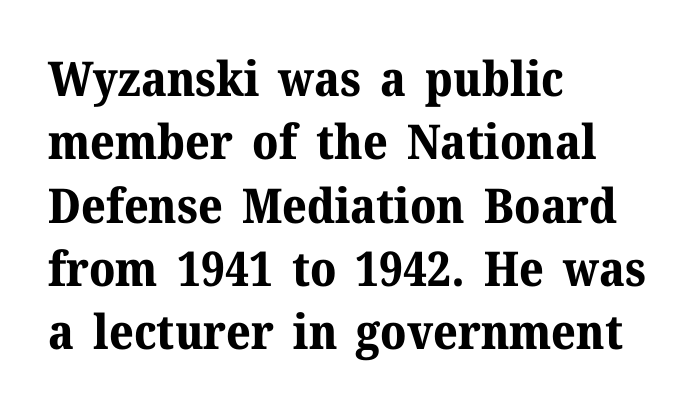
Q: Is the text bold? A: Yes.
Q: Is the text italic (slanted)? A: No, it is upright.
Q: Is the typeface a serif or a sans-serif typeface? A: Serif.
Q: Is the text underlined? A: No.
Q: How is the paragraph aligned? A: Left-aligned.
Q: Is the spacing between letters normal or unusually wide? A: Normal.
Q: Is the spacing between lines tight, normal or loose? A: Normal.
Q: Width (condensed, normal, or wide)? A: Normal.
Q: Stroke contrast? A: Medium.
Q: x-height? A: Medium.
Q: Monospaced? A: No.
